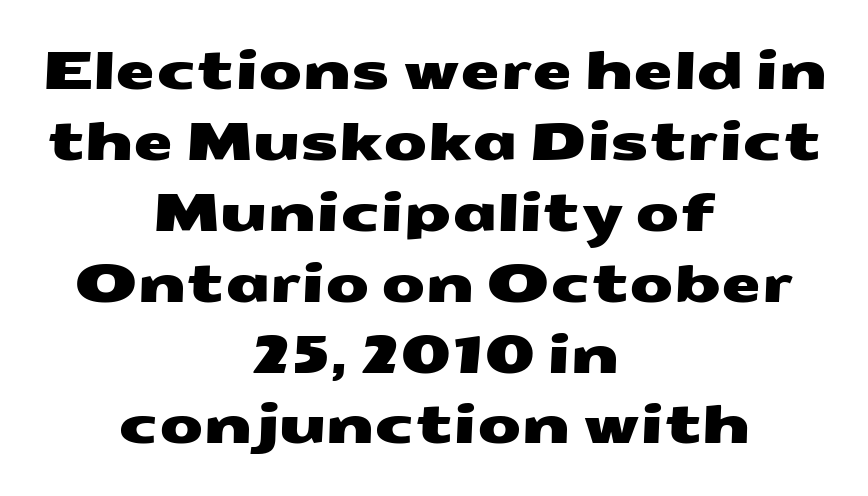
The line-height multiplier appears to be the usual default. The rendering keeps characters at their native spacing. Proportional: the letters do not fall into vertical columns. Reading down the block, each line starts at a different indent, mirrored at its end. Unmarked baselines from the first word to the last. A sans-serif font was chosen for this passage.
